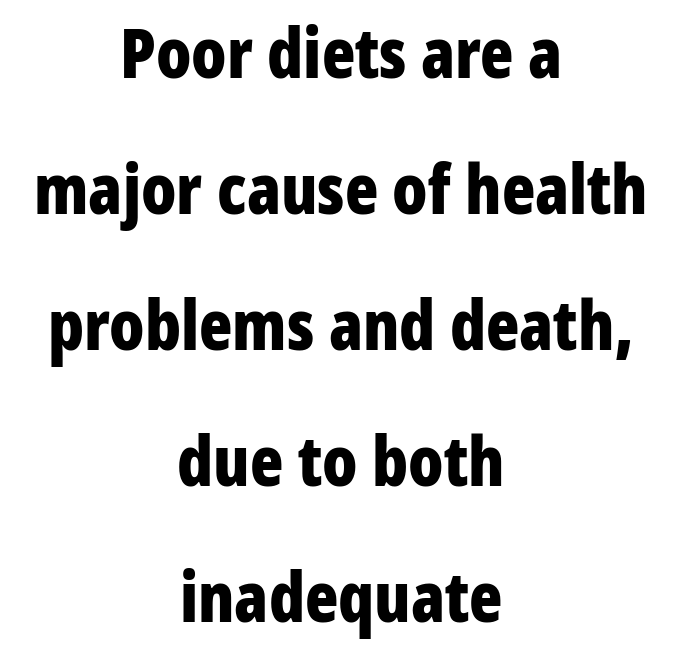
The lines are quadded center. What kind of face is this? One without serifs — a sans. The rendering uses natural spacing where letterforms have individual widths. This sample uses an upright cut, with every glyph sitting square on the baseline. Descenders hang freely into open space. The letters sit at their default tracking, neither squeezed nor spread.
